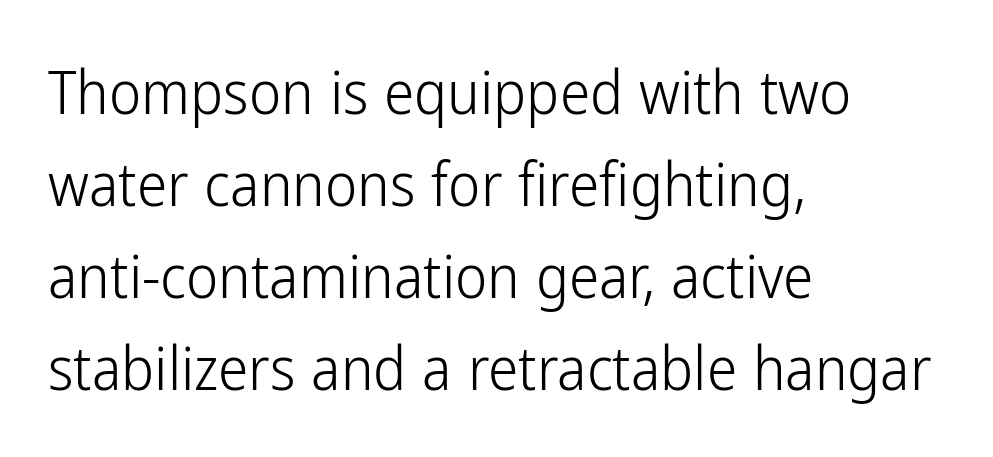
Compared with typical paragraphs, the rows here are spaced about the same. A typesetter would label this face a sans. This sample is left-justified, so line endings fall wherever the words run out. Characters follow at the spacing the type designer built in. Anything drawn beneath the words? Only blank space.
